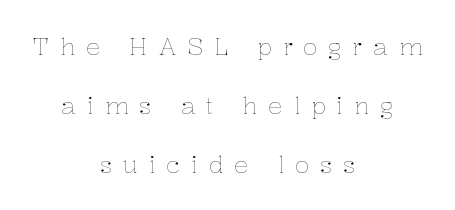
The foot of each line stays bare and open. No extra ink here — the face is not bold. Widely set lines give the paragraph a tall, airy silhouette. Letter spacing: wide. Which margin do the lines hug? Neither — every line sits in the middle. Rendered with straight, roman letterforms.
